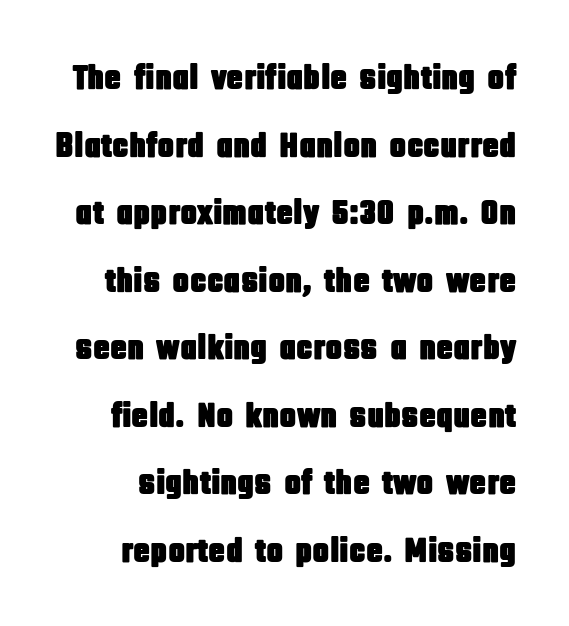
Q: Is the text italic (slanted)? A: No, it is upright.
Q: Is the typeface a serif or a sans-serif typeface? A: Sans-serif.
Q: Is the text underlined? A: No.
Q: Is the spacing between letters normal or unusually wide? A: Normal.
Q: Is the spacing between lines tight, normal or loose? A: Loose.
Q: Width (condensed, normal, or wide)? A: Condensed.
Q: Stroke contrast? A: Low.
Q: x-height? A: Large.
Q: Monospaced? A: No.
